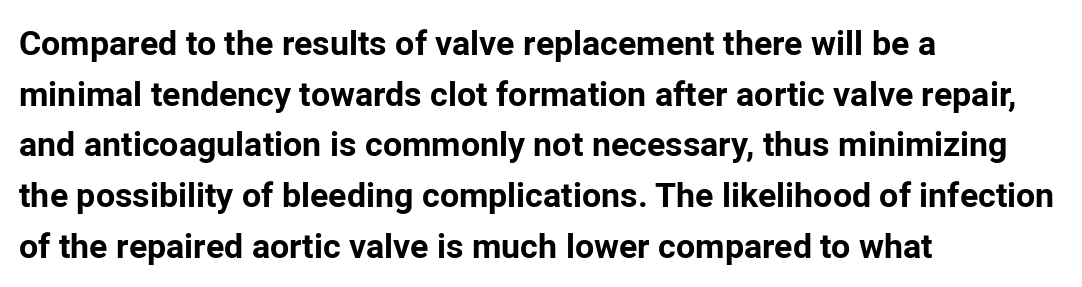
Regarding serifs, this sample does without them. This is the regular roman posture of the typeface. In terms of letterspacing, this is plain default setting. This sample is left-justified, so line endings fall wherever the words run out. The rendering uses natural spacing where letterforms have individual widths.
